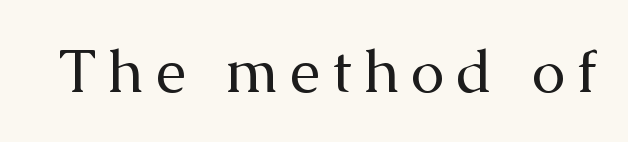
{"serif": "yes", "italic": "no", "bold": "no", "weight": "regular", "width": "normal", "stroke_contrast": "medium", "x_height": "medium", "monospaced": "no", "underline": "no", "glyph_px": 61}
